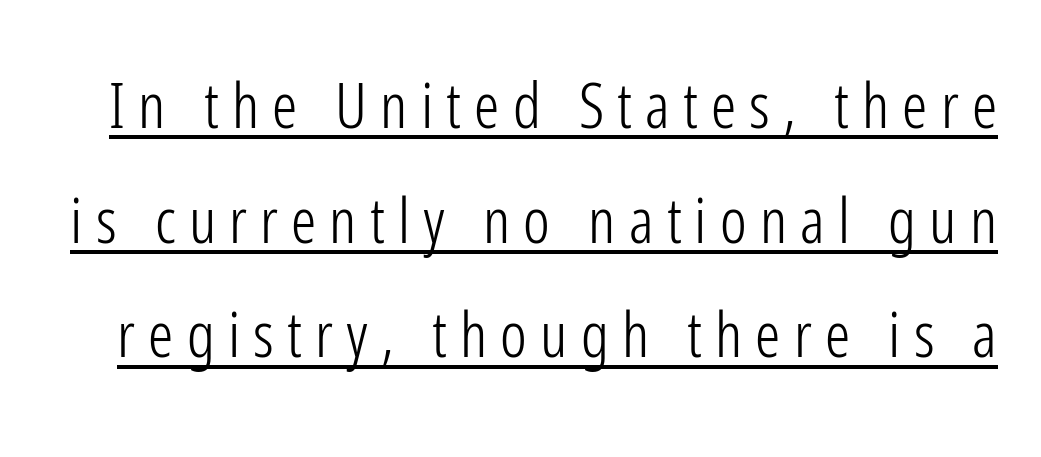
{"serif": "no", "italic": "no", "bold": "no", "weight": "light", "width": "condensed", "stroke_contrast": "low", "x_height": "medium", "monospaced": "no", "underline": "yes", "line_spacing_ratio": 1.82, "letter_spacing": "wide", "letter_spacing_em": 0.21, "glyph_px": 63}
